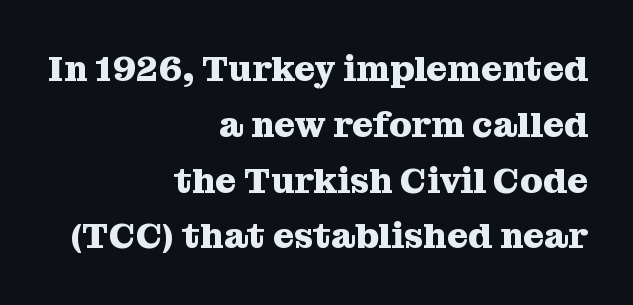
The image shows 36 px heavy serif type, upright; set right-aligned, normal line spacing (1.55x), normal letter spacing, not underlined; medium stroke contrast and a medium x-height.
